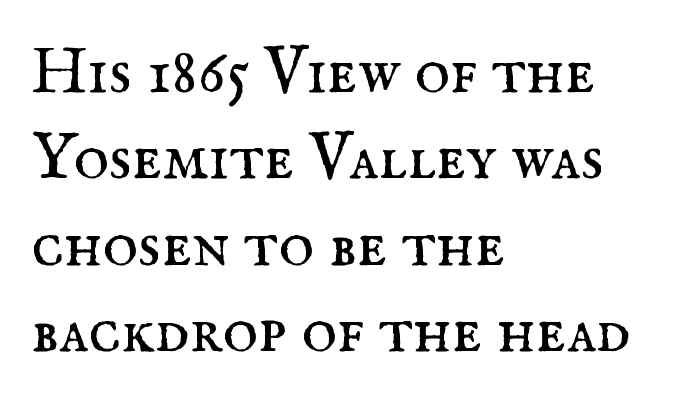
The image shows 67 px regular-weight serif type, upright; set left-aligned, normal line spacing (1.29x), normal letter spacing, not underlined; medium stroke contrast and a small x-height.
